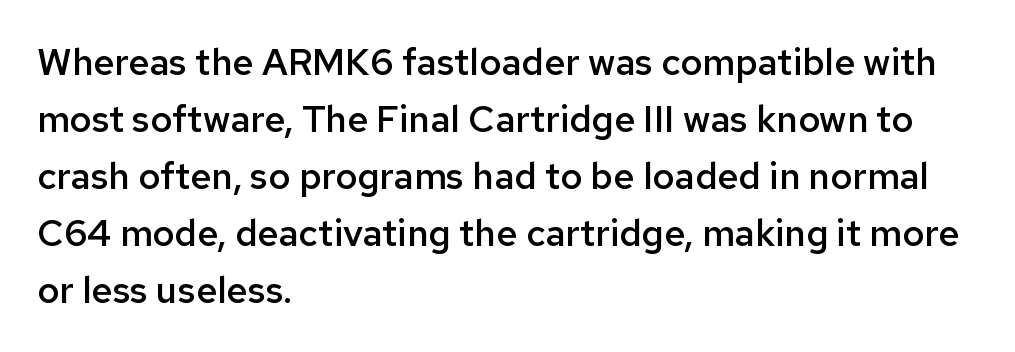
The image shows 37 px semibold sans-serif type, upright; set left-aligned, normal line spacing (1.54x), normal letter spacing, not underlined; low stroke contrast and a medium x-height.
